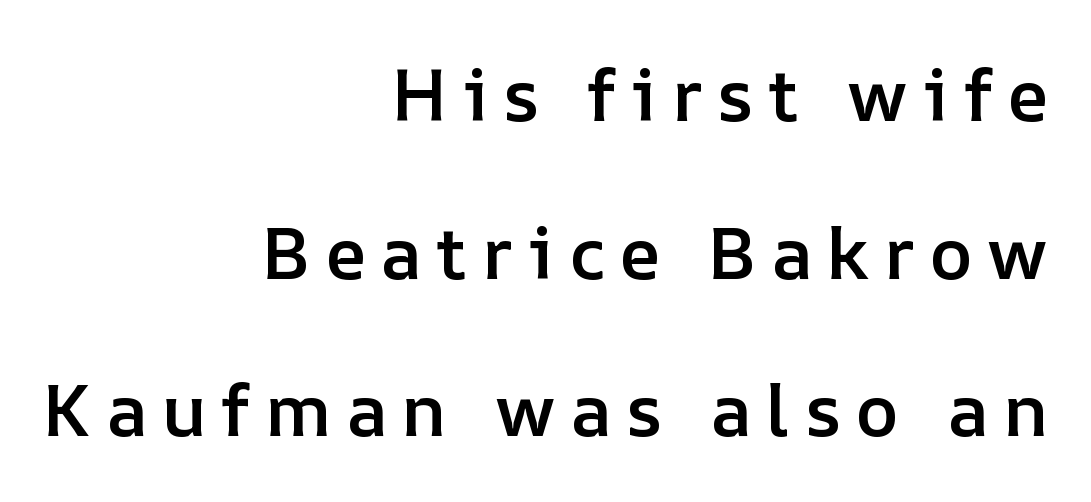
Tall strokes in this sample are plumb rather than angled. A typesetter would call this leading open, well beyond the default. Look at the tracking — it's clearly loosened, letters drifting apart. The rag falls on the left side of this text block. Does the weight exceed regular? Yes, but only to semibold.
